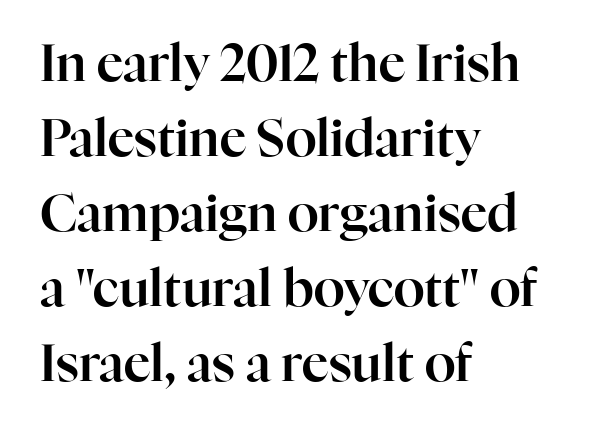
The image shows 51 px serif type, upright; set left-aligned, normal line spacing (1.47x), normal letter spacing, not underlined; high stroke contrast and a medium x-height.
